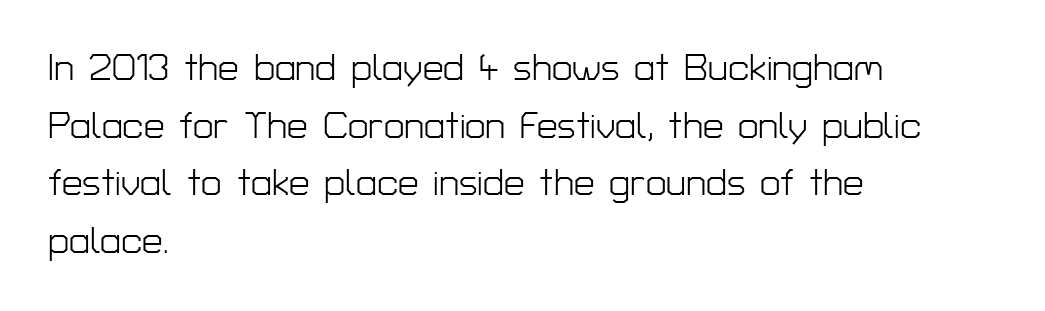
{"serif": "no", "italic": "no", "bold": "no", "weight": "light", "width": "normal", "stroke_contrast": "low", "x_height": "medium", "monospaced": "no", "underline": "no", "align": "left", "line_spacing": "normal", "line_spacing_ratio": 1.56, "letter_spacing": "normal", "letter_spacing_em": 0.0, "glyph_px": 37}
